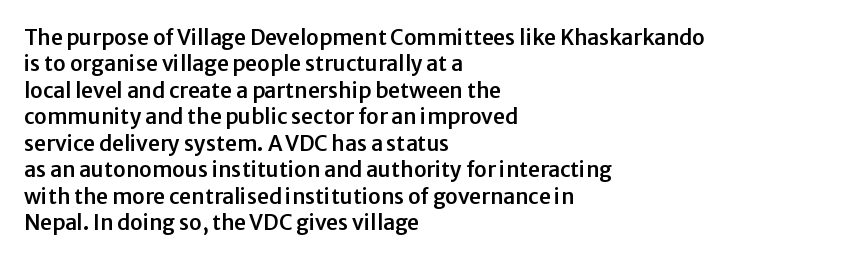
Q: Is the text italic (slanted)? A: No, it is upright.
Q: Is the text underlined? A: No.
Q: How is the paragraph aligned? A: Left-aligned.
Q: Is the spacing between letters normal or unusually wide? A: Normal.
Q: Is the spacing between lines tight, normal or loose? A: Normal.
